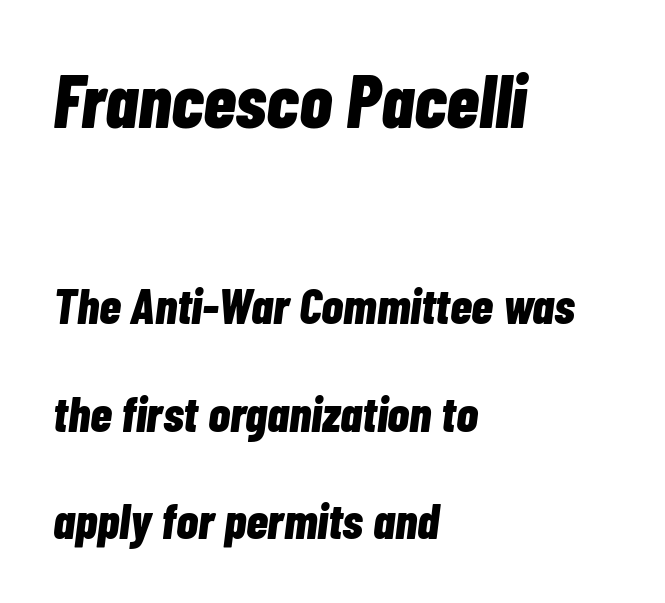
Q: Is the text bold? A: Yes.
Q: Is the text italic (slanted)? A: Yes, it leans right by about 7 degrees.
Q: Is the text underlined? A: No.
Q: How is the paragraph aligned? A: Left-aligned.
Q: Is the spacing between letters normal or unusually wide? A: Normal.
Q: Is the spacing between lines tight, normal or loose? A: Loose.
Q: Which block of text is set in a larger size, the first (top) or the second (bottom)? A: The first (top) one.
Q: Width (condensed, normal, or wide)? A: Condensed.
Q: Stroke contrast? A: Low.
Q: x-height? A: Medium.
Q: Monospaced? A: No.
